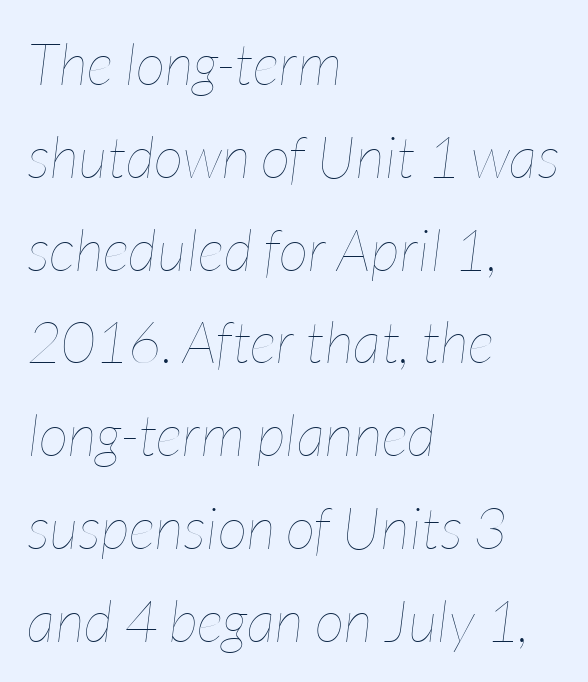
The rag falls on the right side of this text block. Interline gaps are of average width in this sample. Proportional: the letters do not fall into vertical columns. Italic: yes, the glyphs are oblique. Nobody touched the tracking dial on this one. This reads as an unemphasized weight, regular at the heaviest.
